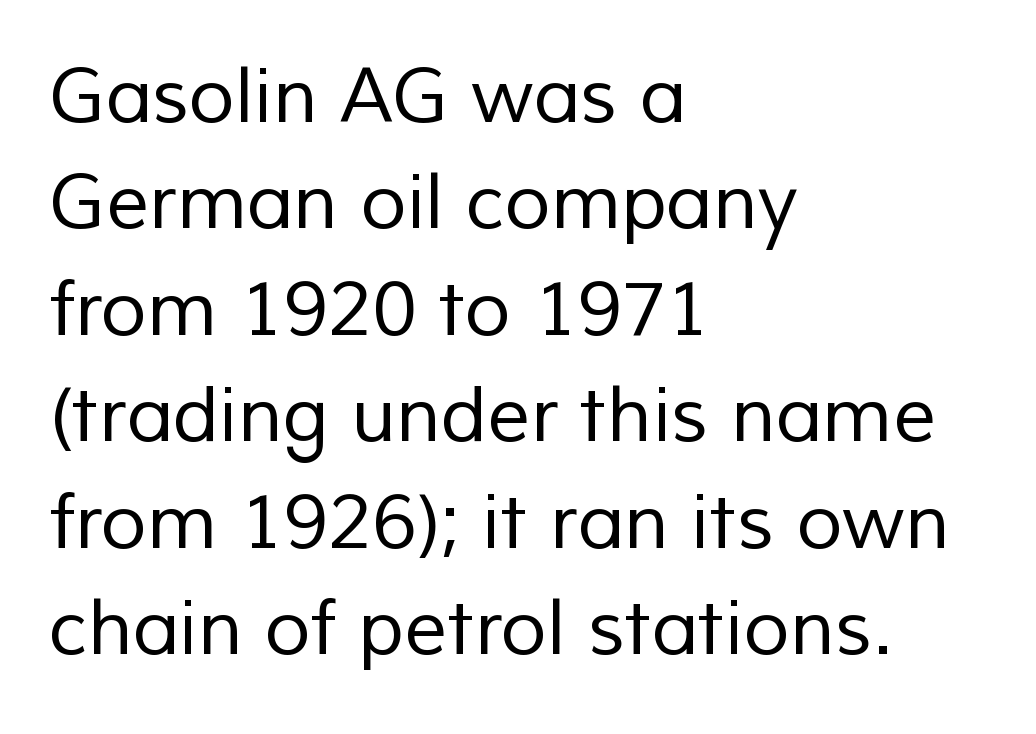
Q: Is the text bold? A: No.
Q: Is the typeface a serif or a sans-serif typeface? A: Sans-serif.
Q: Is the text underlined? A: No.
Q: How is the paragraph aligned? A: Left-aligned.
Q: Is the spacing between letters normal or unusually wide? A: Normal.
Q: Is the spacing between lines tight, normal or loose? A: Normal.
Q: Width (condensed, normal, or wide)? A: Normal.
Q: Stroke contrast? A: Low.
Q: x-height? A: Medium.
Q: Monospaced? A: No.
